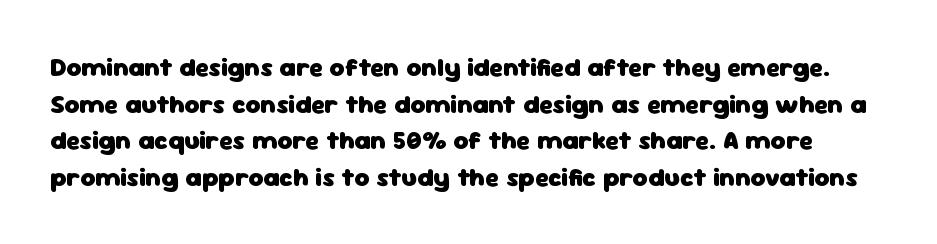
Q: Is the text bold? A: Yes.
Q: Is the text italic (slanted)? A: No, it is upright.
Q: Is the text underlined? A: No.
Q: Is the spacing between letters normal or unusually wide? A: Normal.
Q: Is the spacing between lines tight, normal or loose? A: Normal.
